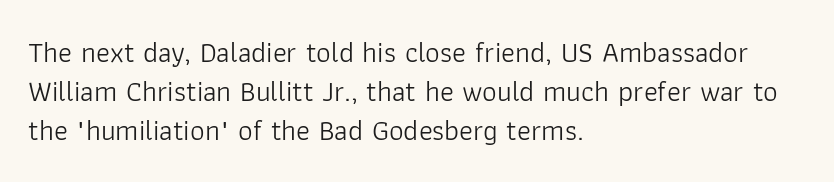
{"serif": "no", "italic": "no", "bold": "no", "weight": "light", "width": "normal", "stroke_contrast": "low", "x_height": "medium", "monospaced": "no", "underline": "no", "align": "left", "line_spacing": "normal", "line_spacing_ratio": 1.34, "letter_spacing": "normal", "letter_spacing_em": 0.0, "glyph_px": 29}
